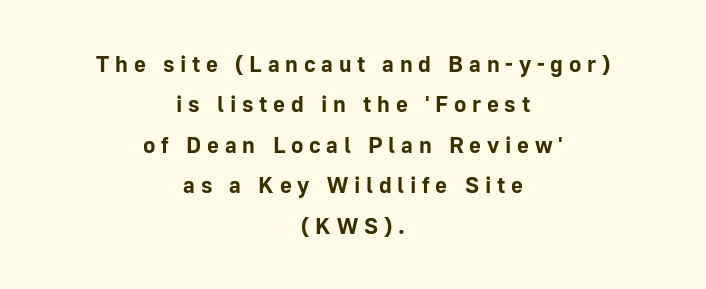
Q: Is the text bold? A: Yes.
Q: Is the text italic (slanted)? A: No, it is upright.
Q: Is the text underlined? A: No.
Q: How is the paragraph aligned? A: Centered.
Q: Is the spacing between letters normal or unusually wide? A: Unusually wide.
